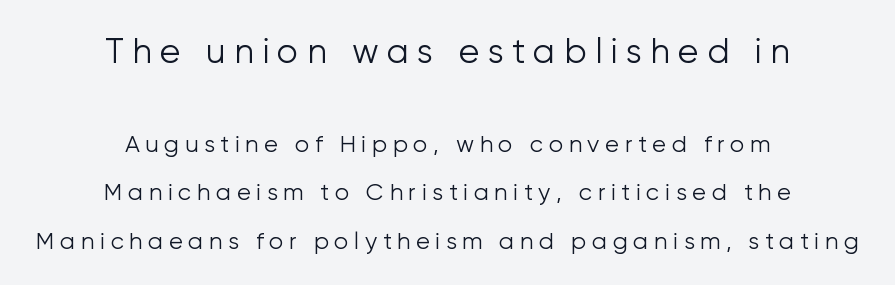
{"serif": "no", "italic": "no", "bold": "no", "weight": "light", "width": "normal", "stroke_contrast": "low", "x_height": "medium", "monospaced": "no", "underline": "no", "align": "center", "line_spacing": "loose", "line_spacing_ratio": 2.11, "letter_spacing": "wide", "letter_spacing_em": 0.24, "larger_block": "first", "size_ratio": 1.48, "glyph_px": 34}
